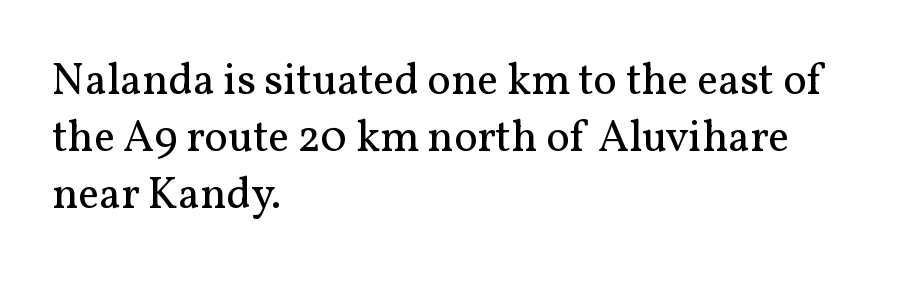
Q: Is the text bold? A: No.
Q: Is the text italic (slanted)? A: No, it is upright.
Q: Is the typeface a serif or a sans-serif typeface? A: Serif.
Q: Is the text underlined? A: No.
Q: How is the paragraph aligned? A: Left-aligned.
Q: Is the spacing between letters normal or unusually wide? A: Normal.
Q: Is the spacing between lines tight, normal or loose? A: Normal.
Q: Width (condensed, normal, or wide)? A: Normal.
Q: Stroke contrast? A: Medium.
Q: x-height? A: Medium.
Q: Monospaced? A: No.
